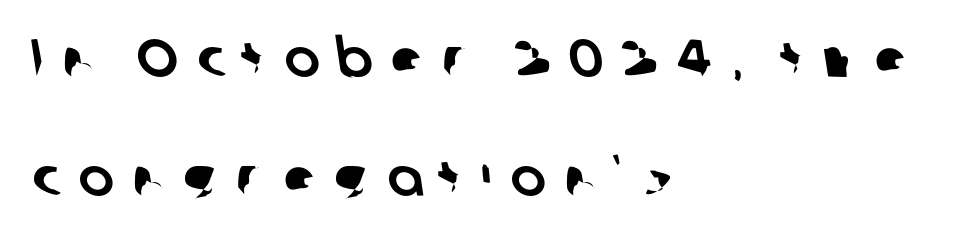
{"serif": "no", "width": "normal", "stroke_contrast": "low", "x_height": "medium", "monospaced": "no", "underline": "no", "align": "left", "line_spacing": "loose", "line_spacing_ratio": 2.24, "letter_spacing": "wide", "letter_spacing_em": 0.34, "glyph_px": 53}
